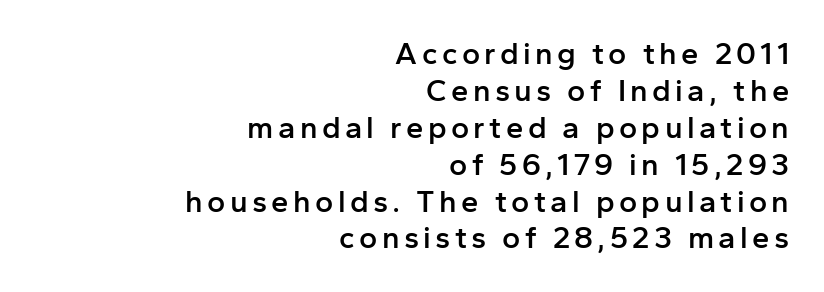
{"serif": "no", "italic": "no", "bold": "semi", "weight": "semibold", "width": "normal", "stroke_contrast": "low", "x_height": "medium", "monospaced": "no", "underline": "no", "align": "right", "line_spacing_ratio": 1.19, "glyph_px": 31}
